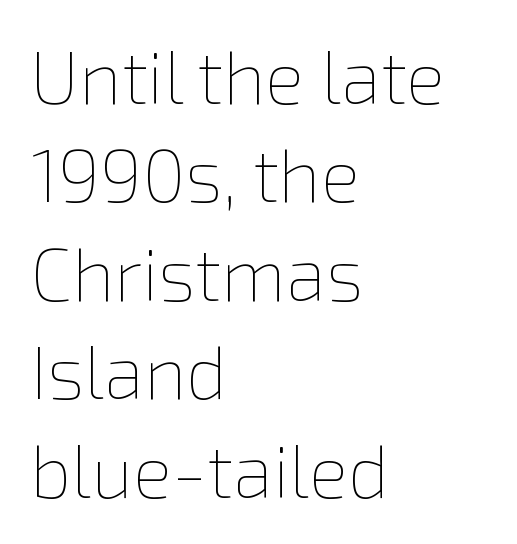
Q: Is the text bold? A: No.
Q: Is the text italic (slanted)? A: No, it is upright.
Q: Is the text underlined? A: No.
Q: How is the paragraph aligned? A: Left-aligned.
Q: Is the spacing between letters normal or unusually wide? A: Normal.
Q: Is the spacing between lines tight, normal or loose? A: Normal.
Q: Width (condensed, normal, or wide)? A: Normal.
Q: x-height? A: Medium.
Q: Monospaced? A: No.
